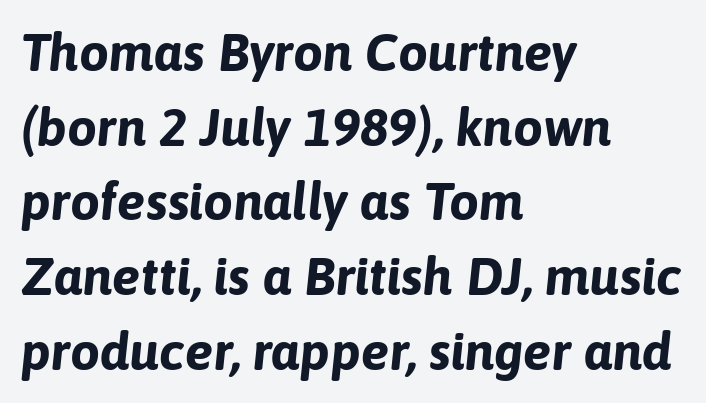
The image shows 53 px bold type, italic (leaning right); set left-aligned, normal line spacing (1.41x), normal letter spacing, not underlined; low stroke contrast and a medium x-height.
